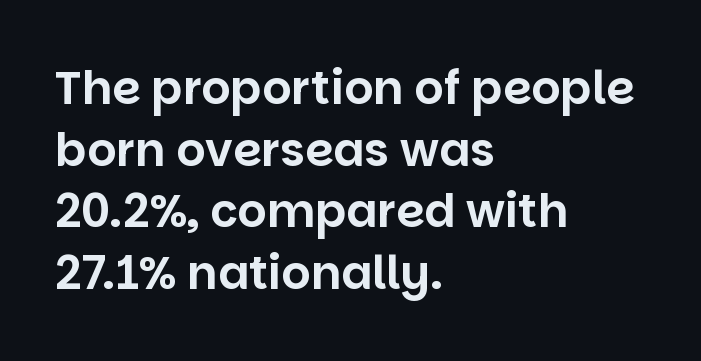
Q: Is the text italic (slanted)? A: No, it is upright.
Q: Is the typeface a serif or a sans-serif typeface? A: Sans-serif.
Q: Is the text underlined? A: No.
Q: How is the paragraph aligned? A: Left-aligned.
Q: Is the spacing between letters normal or unusually wide? A: Normal.
Q: Is the spacing between lines tight, normal or loose? A: Normal.
Q: Width (condensed, normal, or wide)? A: Normal.
Q: Stroke contrast? A: Low.
Q: x-height? A: Large.
Q: Monospaced? A: No.
